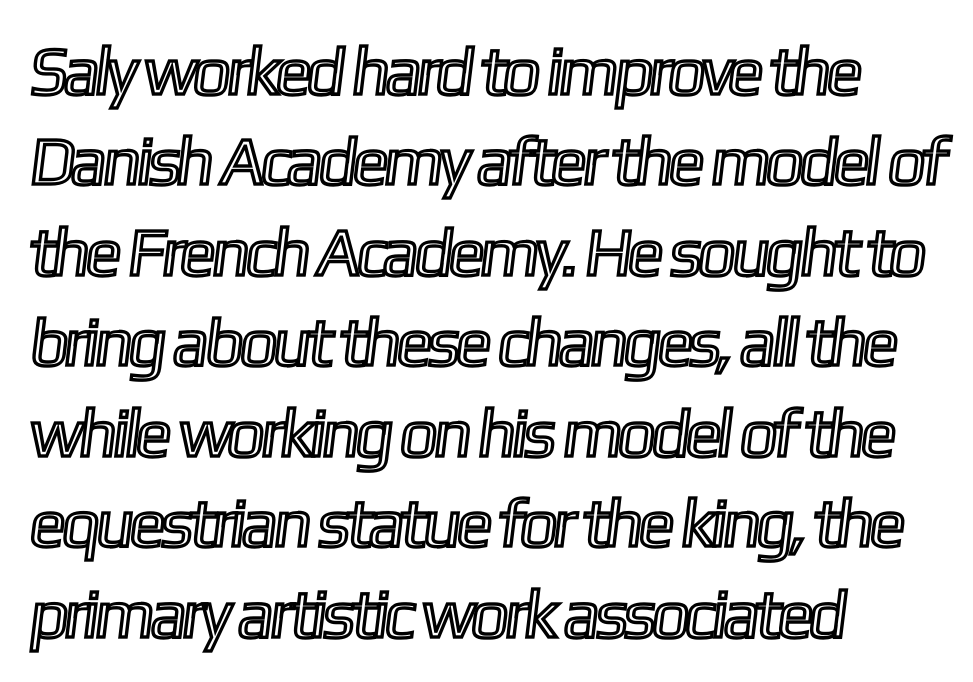
Q: Is the text underlined? A: No.
Q: How is the paragraph aligned? A: Left-aligned.
Q: Is the spacing between letters normal or unusually wide? A: Normal.
Q: Is the spacing between lines tight, normal or loose? A: Normal.
Q: Width (condensed, normal, or wide)? A: Condensed.
Q: x-height? A: Medium.
Q: Monospaced? A: No.
